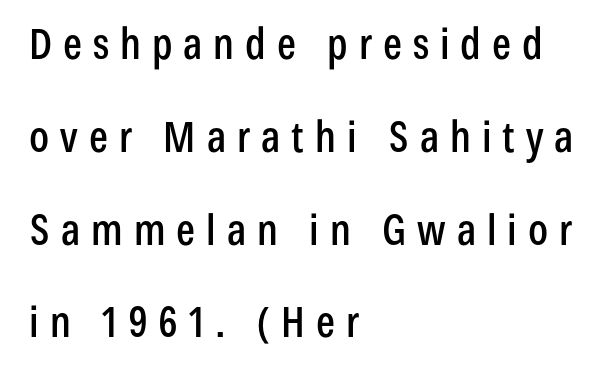
The image shows 42 px condensed sans-serif type, upright; set left-aligned, loose line spacing (2.21x), unusually wide letter spacing (+0.26 em), not underlined; low stroke contrast and a medium x-height.
